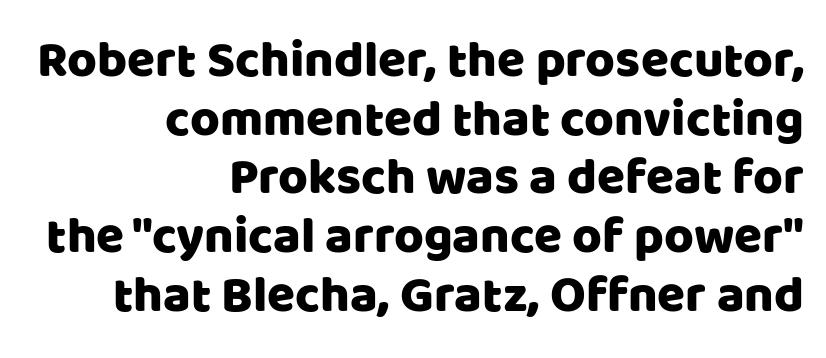
{"serif": "no", "italic": "no", "width": "normal", "stroke_contrast": "low", "x_height": "large", "monospaced": "no", "underline": "no", "align": "right", "line_spacing": "tight", "line_spacing_ratio": 1.15, "letter_spacing": "normal", "letter_spacing_em": 0.0, "glyph_px": 51}
